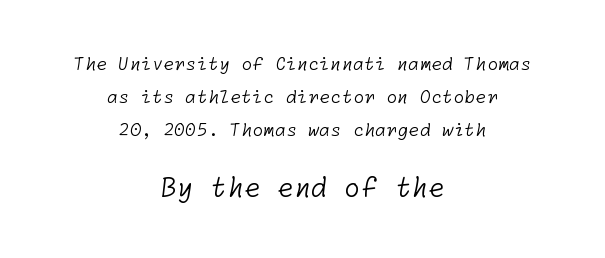
The image shows 27 px text type; set centered, line spacing 1.82x, normal letter spacing, not underlined; the second (bottom) block is 1.5x larger.
